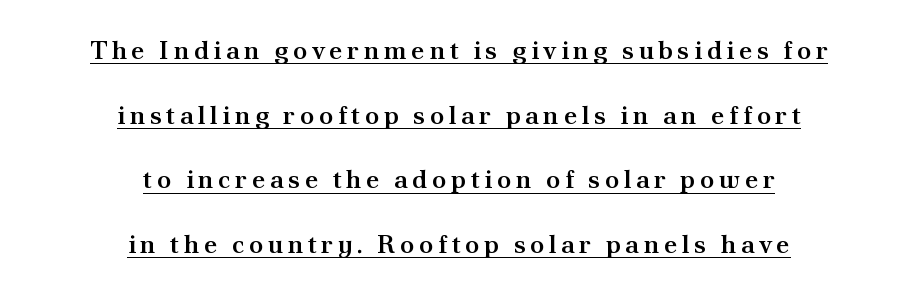
The paragraph has two soft edges and a firm central axis. It's the straight-up-and-down kind of type. Underlined type. How heavy is the stroke? Medium-heavy — a semibold, shy of bold.
